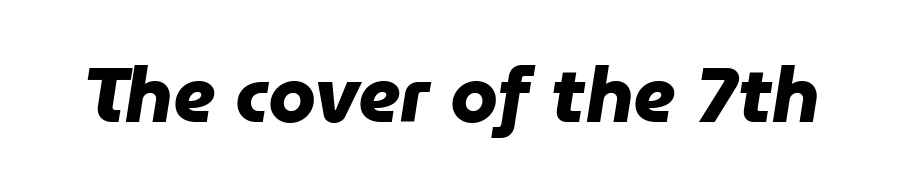
Q: Is the text bold? A: Yes.
Q: Is the typeface a serif or a sans-serif typeface? A: Sans-serif.
Q: Is the text underlined? A: No.
Q: Is the spacing between letters normal or unusually wide? A: Normal.
Q: Width (condensed, normal, or wide)? A: Normal.
Q: Stroke contrast? A: Low.
Q: x-height? A: Medium.
Q: Monospaced? A: No.
